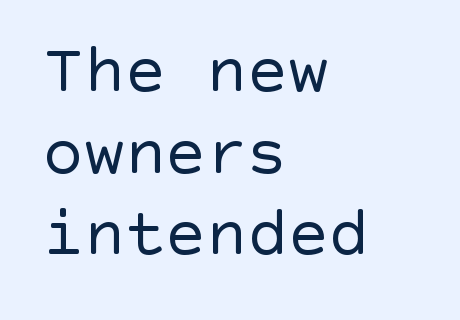
The image shows 68 px regular-weight sans-serif type, upright; set left-aligned, line spacing 1.2x, normal letter spacing, not underlined; a large x-height.
